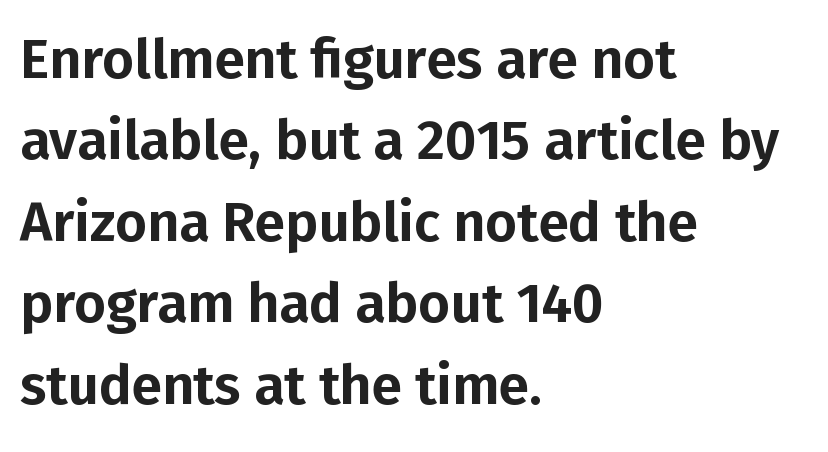
Q: Is the text italic (slanted)? A: No, it is upright.
Q: Is the typeface a serif or a sans-serif typeface? A: Sans-serif.
Q: Is the text underlined? A: No.
Q: How is the paragraph aligned? A: Left-aligned.
Q: Is the spacing between letters normal or unusually wide? A: Normal.
Q: Is the spacing between lines tight, normal or loose? A: Normal.
Q: Width (condensed, normal, or wide)? A: Normal.
Q: Stroke contrast? A: Low.
Q: x-height? A: Medium.
Q: Monospaced? A: No.
